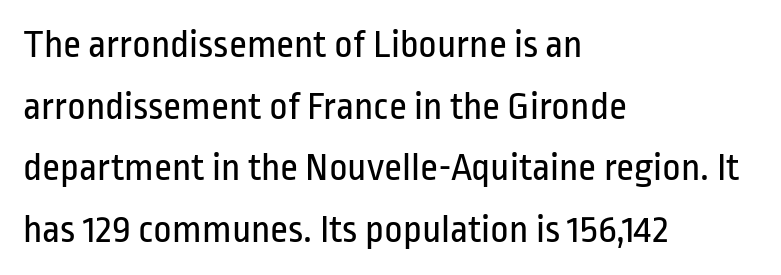
The image shows 40 px regular-weight, condensed sans-serif type, upright; set left-aligned, normal line spacing (1.54x), normal letter spacing, not underlined; low stroke contrast and a medium x-height.
